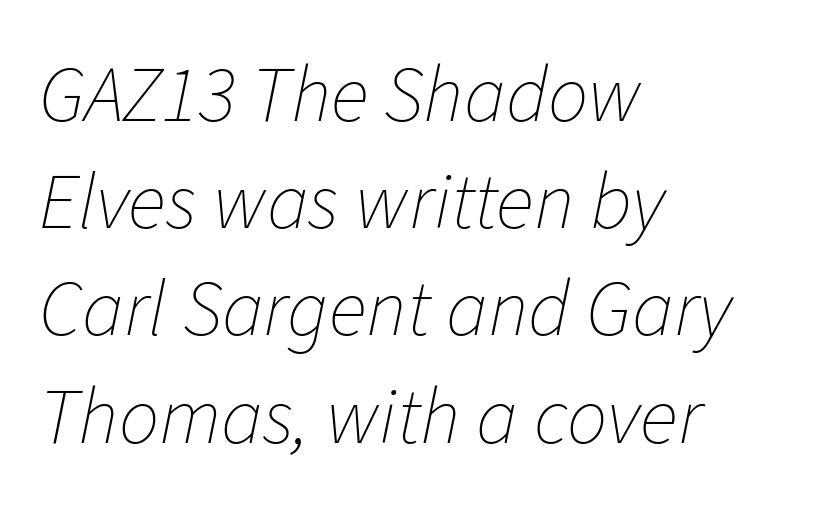
{"italic": "yes", "lean": "right", "slant_degrees": 11, "bold": "no", "weight": "thin", "width": "normal", "stroke_contrast": "low", "x_height": "medium", "monospaced": "no", "underline": "no", "align": "left", "line_spacing": "normal", "line_spacing_ratio": 1.34, "letter_spacing": "normal", "letter_spacing_em": 0.0, "glyph_px": 80}
